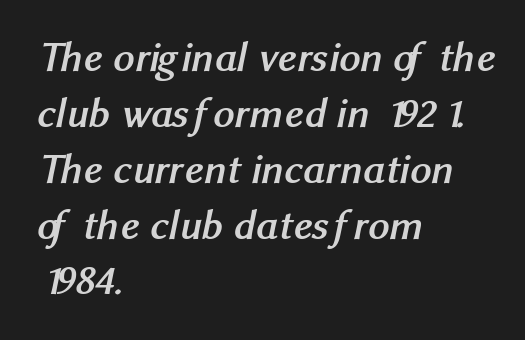
On the weight axis this lands at bold, roughly 700. Characters follow at the spacing the type designer built in. The passage shown is typed in a proportional face where columns would drift. Compared with a centered layout, this one pins lines to the left instead. The designer went with a sans here, leaving each stem footless. Normally led — the rows are evenly, conventionally spaced.
